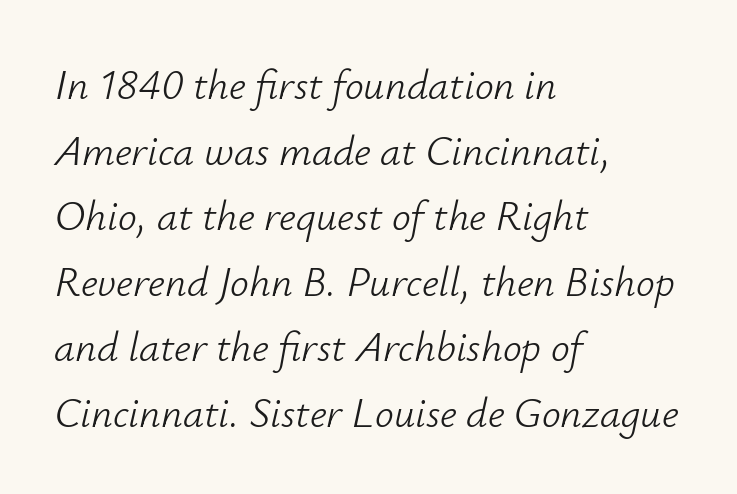
{"italic": "yes", "lean": "right", "slant_degrees": 12, "bold": "no", "weight": "light", "width": "normal", "stroke_contrast": "low", "x_height": "small", "monospaced": "no", "underline": "no", "align": "left", "line_spacing": "normal", "line_spacing_ratio": 1.56, "letter_spacing": "normal", "letter_spacing_em": 0.0, "glyph_px": 42}
